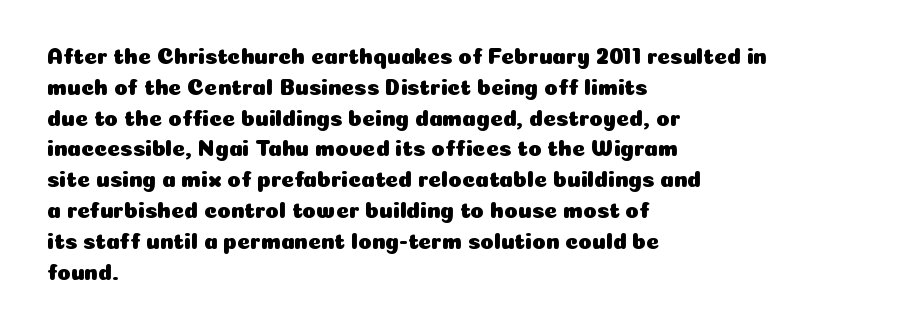
{"italic": "no", "underline": "no", "align": "left", "line_spacing": "normal", "line_spacing_ratio": 1.4, "letter_spacing": "normal", "letter_spacing_em": 0.0, "glyph_px": 22}
